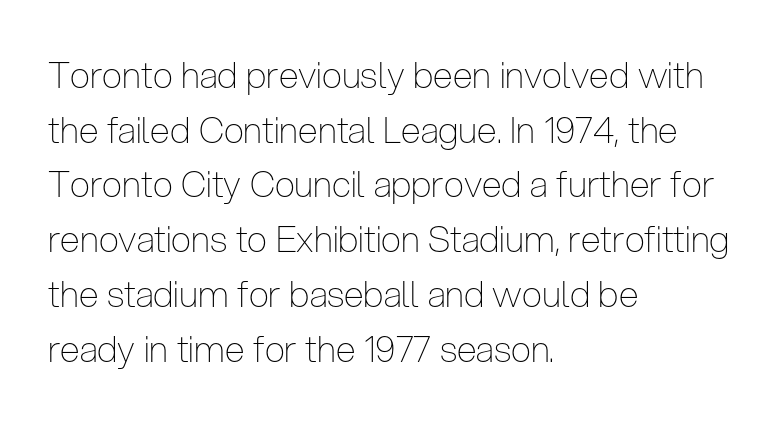
{"serif": "no", "italic": "no", "bold": "no", "weight": "thin", "width": "condensed", "stroke_contrast": "low", "x_height": "medium", "monospaced": "no", "underline": "no", "align": "left", "line_spacing": "normal", "line_spacing_ratio": 1.52, "letter_spacing": "normal", "letter_spacing_em": 0.0, "glyph_px": 36}
